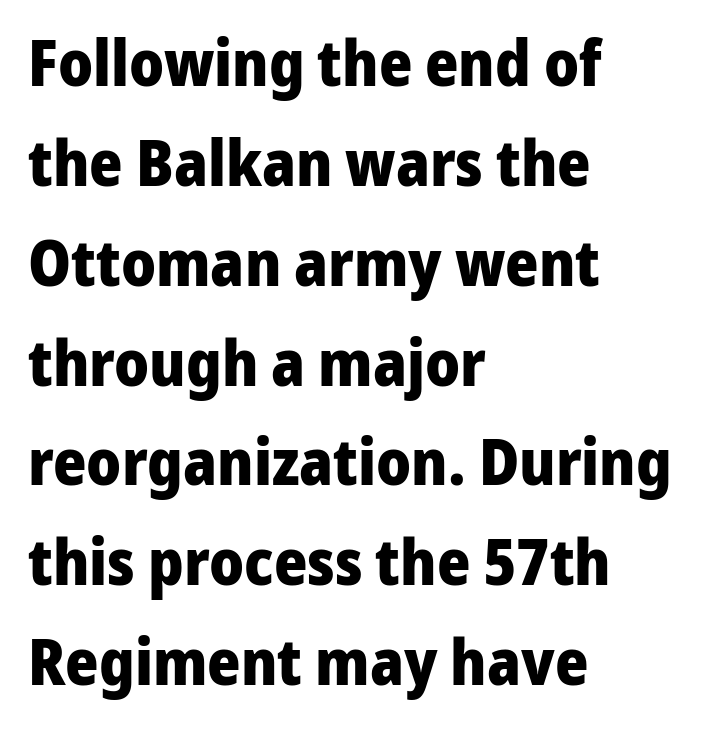
Think of a printed novel: that variable character pitch is what you see here. The baseline area is clear. In terms of letterspacing, this is plain default setting. Each glyph is drawn with heavy, bold strokes. This is the regular roman posture of the typeface. The line-height multiplier appears to be the usual default.
